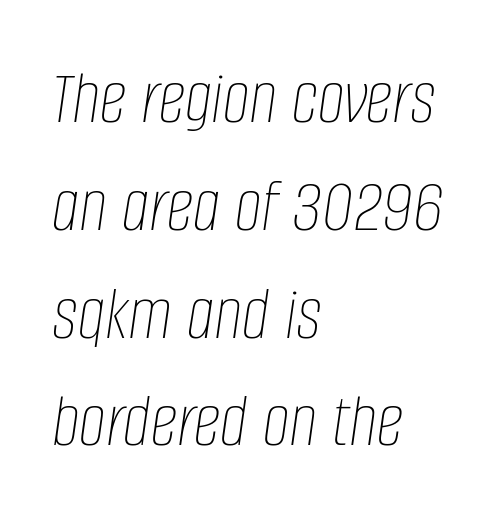
The image shows 77 px thin, condensed type, italic (leaning right); set left-aligned, normal line spacing (1.4x), normal letter spacing, not underlined; low stroke contrast and a large x-height.
